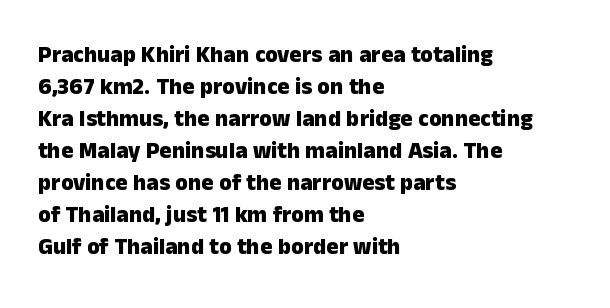
Compared with typical paragraphs, the rows here are spaced about the same. In terms of posture, this sample is upright. You'd pick this weight for a headline — it's a proper bold. Typeset ragged right — the left edge is the straight one.
